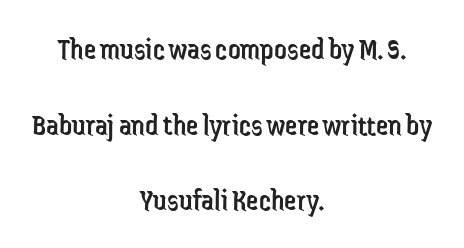
Q: Is the text bold? A: No.
Q: Is the text italic (slanted)? A: No, it is upright.
Q: Is the typeface a serif or a sans-serif typeface? A: Sans-serif.
Q: Is the text underlined? A: No.
Q: How is the paragraph aligned? A: Centered.
Q: Is the spacing between letters normal or unusually wide? A: Normal.
Q: Is the spacing between lines tight, normal or loose? A: Loose.
Q: Width (condensed, normal, or wide)? A: Condensed.
Q: Stroke contrast? A: Low.
Q: x-height? A: Medium.
Q: Monospaced? A: No.
